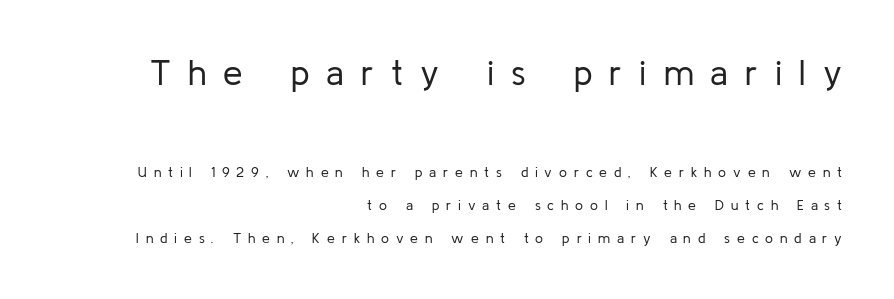
Line endings align vertically; line beginnings do not. The designer dialed line spacing up above the default. Glance below the letters and you will spot only blank space. You could not count columns in this text — the font is proportionally spaced. The tracking reads as deliberately expanded to a designer's eye.
